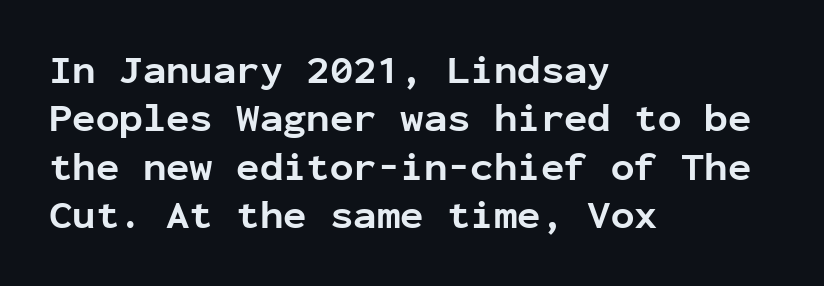
The image shows 39 px bold sans-serif type, upright, monospaced; set left-aligned, line spacing 1.24x, normal letter spacing, not underlined; low stroke contrast and a medium x-height.
